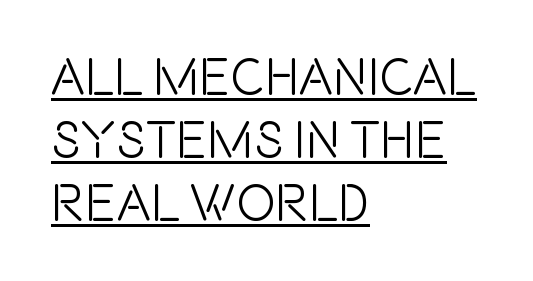
The image shows 52 px condensed sans-serif type, upright; set left-aligned, line spacing 1.21x, normal letter spacing, underlined; a large x-height.
